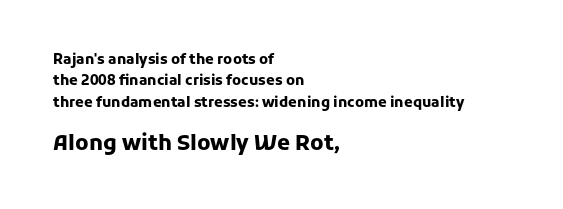
These words are printed bold, with thick strokes throughout. Leading matches the norm, producing a regular column. Quick note: underline off. Letter spacing: default. The setting favours the left margin, as ordinary paragraphs usually do.
